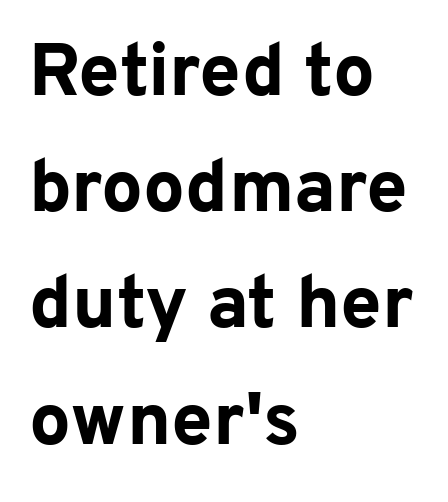
{"serif": "no", "italic": "no", "bold": "yes", "weight": "bold", "width": "normal", "stroke_contrast": "low", "x_height": "medium", "monospaced": "no", "underline": "no", "align": "left", "line_spacing": "normal", "line_spacing_ratio": 1.57, "letter_spacing": "normal", "letter_spacing_em": 0.0, "glyph_px": 74}
